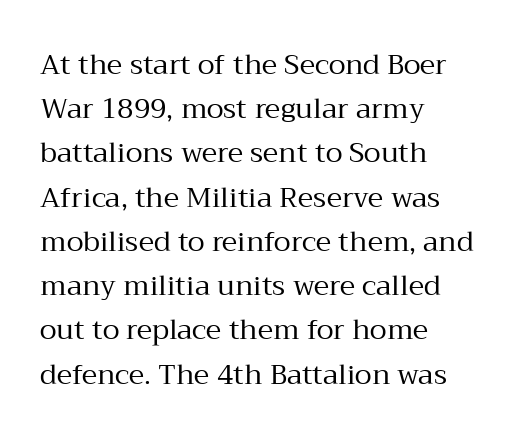
Q: Is the text bold? A: No.
Q: Is the text italic (slanted)? A: No, it is upright.
Q: Is the typeface a serif or a sans-serif typeface? A: Serif.
Q: Is the text underlined? A: No.
Q: How is the paragraph aligned? A: Left-aligned.
Q: Is the spacing between letters normal or unusually wide? A: Normal.
Q: Is the spacing between lines tight, normal or loose? A: Normal.
Q: Width (condensed, normal, or wide)? A: Normal.
Q: Stroke contrast? A: Medium.
Q: x-height? A: Medium.
Q: Monospaced? A: No.
